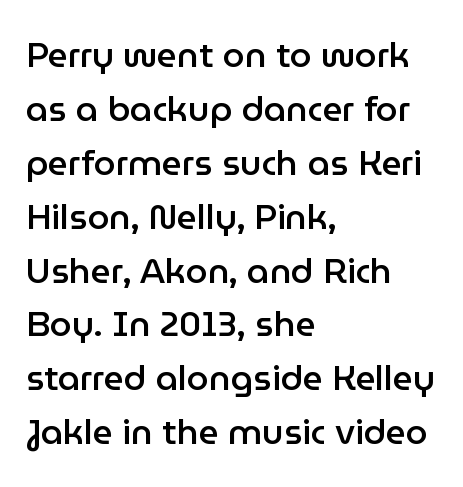
{"serif": "no", "italic": "no", "bold": "semi", "weight": "semibold", "width": "normal", "stroke_contrast": "low", "x_height": "medium", "monospaced": "no", "underline": "no", "align": "left", "line_spacing": "normal", "line_spacing_ratio": 1.54, "letter_spacing": "normal", "letter_spacing_em": 0.0, "glyph_px": 35}
